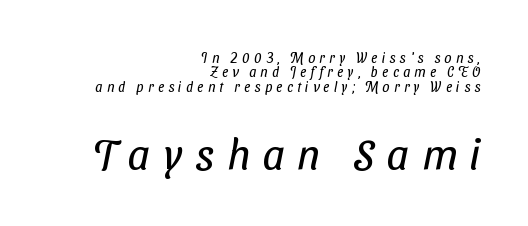
{"serif": "no", "bold": "no", "weight": "regular", "width": "condensed", "stroke_contrast": "low", "x_height": "medium", "monospaced": "no", "underline": "no", "align": "right", "line_spacing": "tight", "line_spacing_ratio": 1.03, "letter_spacing": "wide", "letter_spacing_em": 0.3, "larger_block": "second", "size_ratio": 3.07, "glyph_px": 43}
